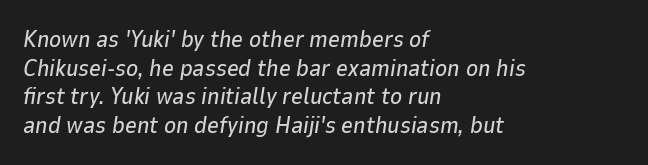
{"italic": "yes", "lean": "right", "slant_degrees": 9, "underline": "no", "align": "left", "line_spacing_ratio": 1.24, "letter_spacing": "normal", "letter_spacing_em": 0.0, "glyph_px": 23}
